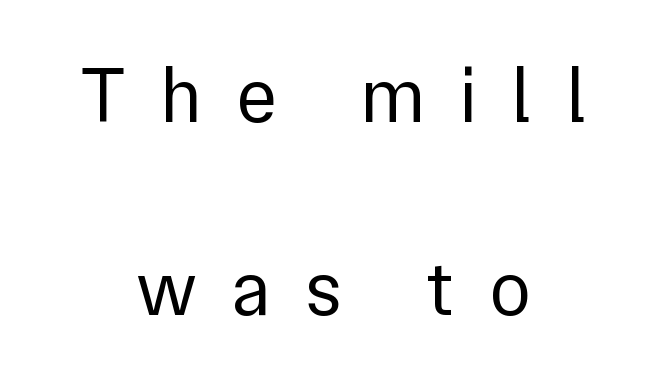
{"serif": "no", "italic": "no", "bold": "no", "weight": "regular", "width": "normal", "stroke_contrast": "low", "x_height": "medium", "monospaced": "no", "underline": "no", "align": "center", "line_spacing": "loose", "line_spacing_ratio": 2.48, "letter_spacing": "wide", "letter_spacing_em": 0.43, "glyph_px": 78}
